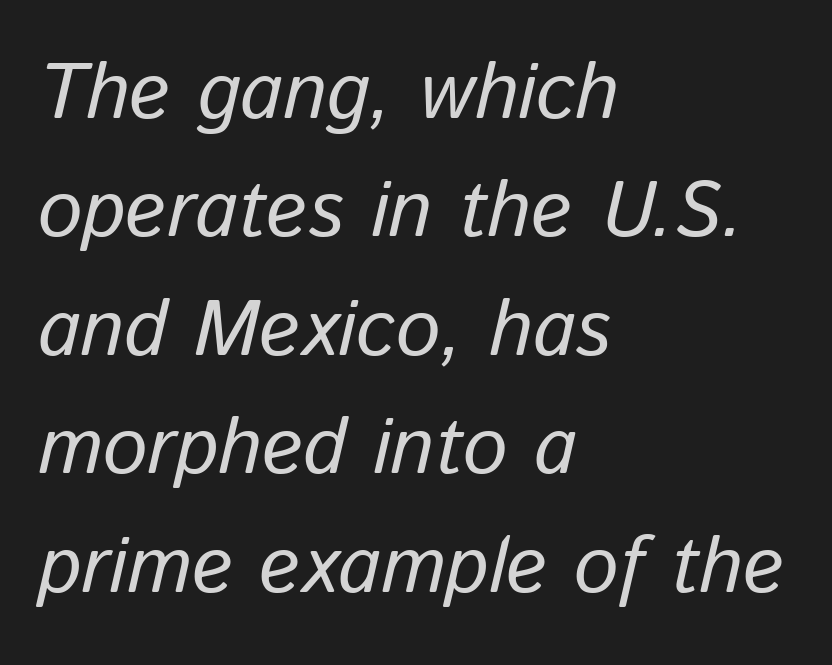
The image shows 79 px regular-weight type, italic (leaning right); set left-aligned, normal line spacing (1.5x), normal letter spacing, not underlined; low stroke contrast and a medium x-height.
